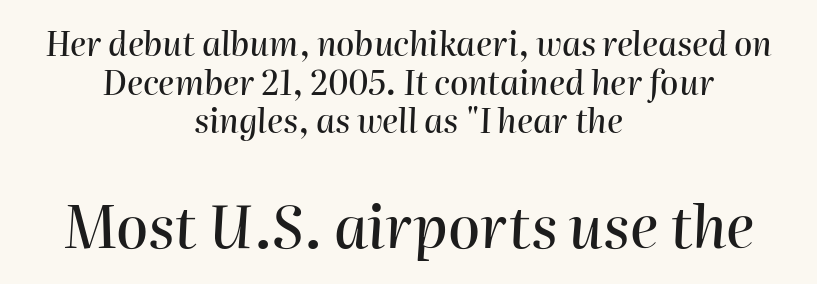
{"italic": "yes", "lean": "right", "slant_degrees": 2, "width": "normal", "stroke_contrast": "high", "x_height": "medium", "monospaced": "no", "underline": "no", "align": "center", "line_spacing_ratio": 1.17, "letter_spacing": "normal", "letter_spacing_em": 0.0, "larger_block": "second", "size_ratio": 1.76, "glyph_px": 58}
